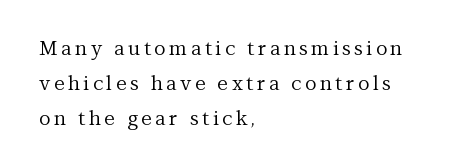
{"italic": "no", "bold": "no", "underline": "no", "align": "left", "line_spacing_ratio": 1.74, "glyph_px": 20}
